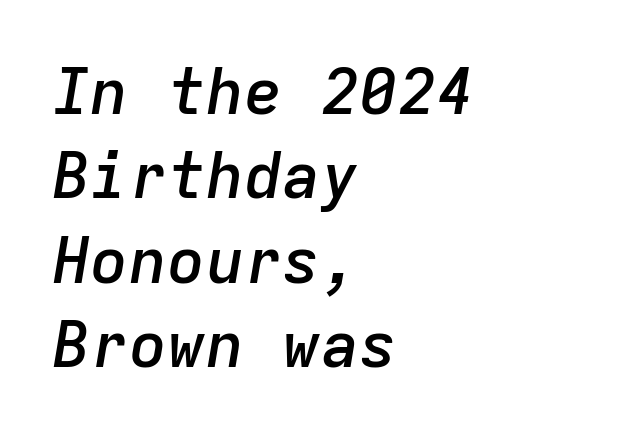
The image shows 64 px semibold type, italic (leaning right), monospaced; set left-aligned, normal line spacing (1.32x), normal letter spacing, not underlined; low stroke contrast and a medium x-height.
